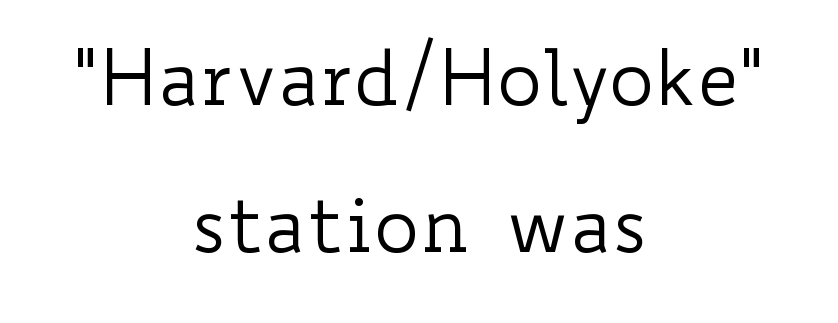
Rows of type keep a wide berth in the vertical direction. Every stem runs plumb, perpendicular to the baseline. Weight: regular or lighter. The paragraph has two soft edges and a firm central axis. Underline: absent. You could not count columns in this text — the font is proportionally spaced.
